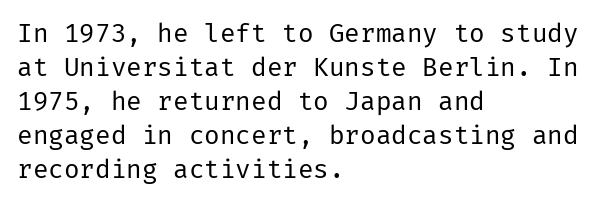
Descenders are the only things crossing below the line. All the whitespace from short lines collects on the right. Characters remain perfectly vertical along every line. The letters sit at their default tracking, neither squeezed nor spread.
